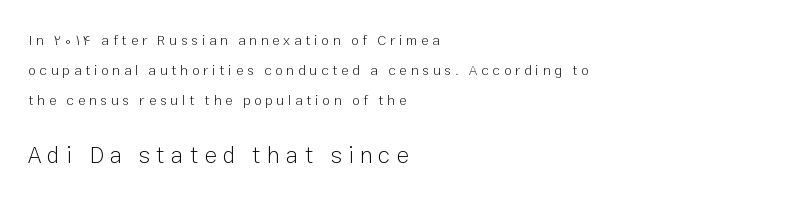
The font is comparable to plain body text, perhaps lighter. Just letters on the line, the space beneath them empty. If you drew a ruler down the left edge, every line would touch it. Line spacing here is loose. Ordinary non-slanted type is in use.
